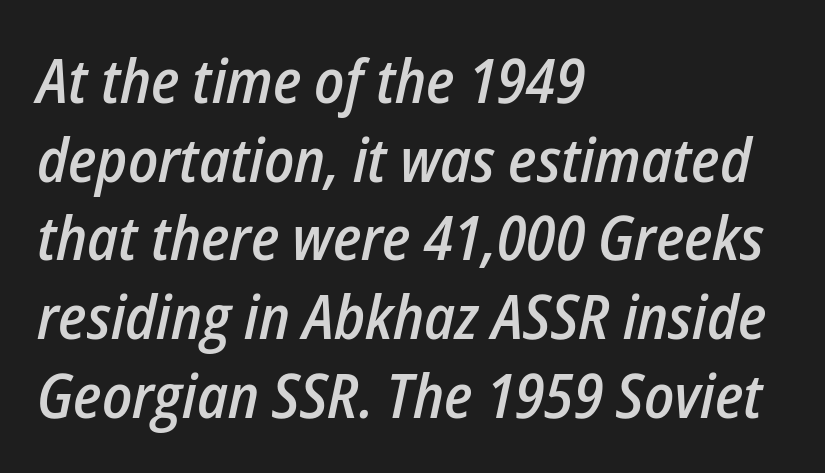
{"italic": "yes", "lean": "right", "slant_degrees": 12, "bold": "semi", "weight": "semibold", "width": "condensed", "stroke_contrast": "low", "x_height": "medium", "monospaced": "no", "underline": "no", "align": "left", "line_spacing": "normal", "line_spacing_ratio": 1.29, "letter_spacing": "normal", "letter_spacing_em": 0.0, "glyph_px": 61}
